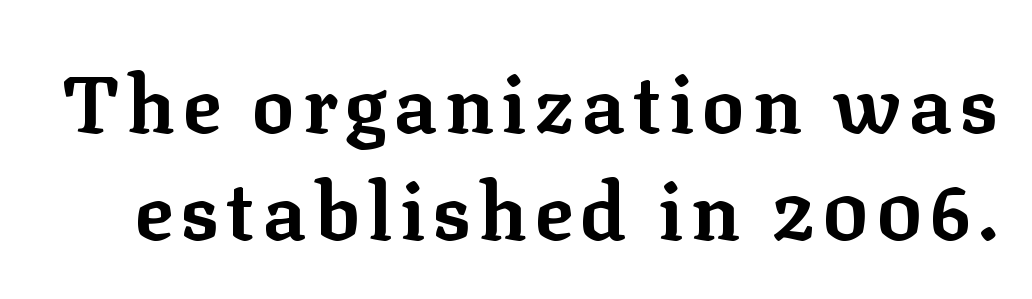
The image shows 79 px bold serif type, upright; set normal line spacing (1.35x), not underlined; low stroke contrast and a medium x-height.
